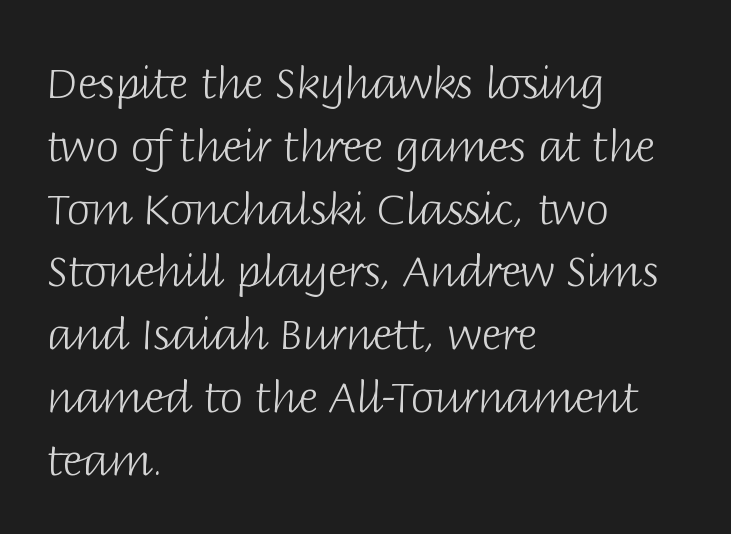
{"serif": "no", "italic": "no", "bold": "no", "weight": "light", "width": "normal", "stroke_contrast": "low", "x_height": "large", "monospaced": "no", "underline": "no", "align": "left", "line_spacing": "normal", "line_spacing_ratio": 1.46, "letter_spacing": "normal", "letter_spacing_em": 0.0, "glyph_px": 43}
